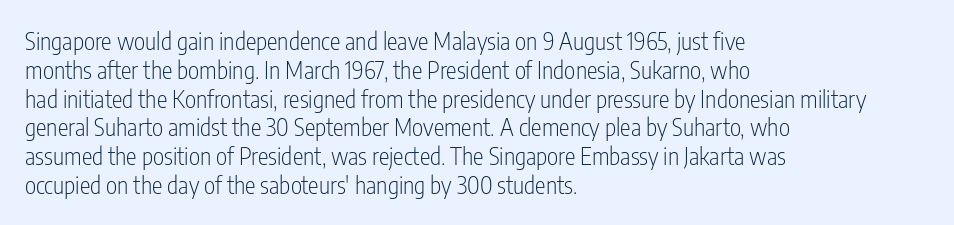
Horizontal alignment here is leftward, the default for most running prose. Is the stroke heavy? The answer is a plain regular-or-lighter. Posture: upright roman. The baseline area is clear. Between one letter and the next there's only the usual sliver of space.
